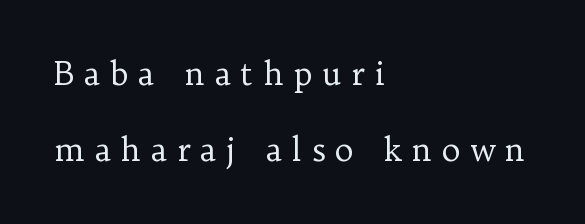
Posture: upright roman. What stands out about the letter spacing? Its width — letters are far apart. Notice how the passage keeps a crisp vertical edge on the left only. The area under the type is left untouched. Vertical spacing — loose.
